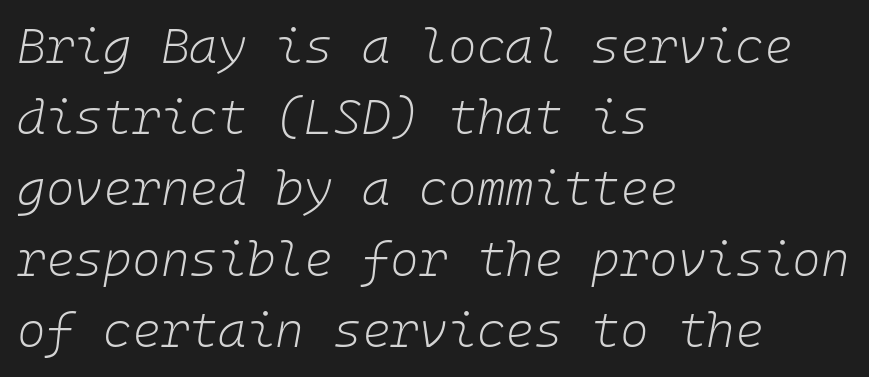
{"italic": "yes", "lean": "right", "slant_degrees": 10, "bold": "no", "weight": "light", "width": "normal", "stroke_contrast": "low", "x_height": "medium", "underline": "no", "align": "left", "line_spacing": "normal", "line_spacing_ratio": 1.45, "letter_spacing": "normal", "letter_spacing_em": 0.0, "glyph_px": 49}
